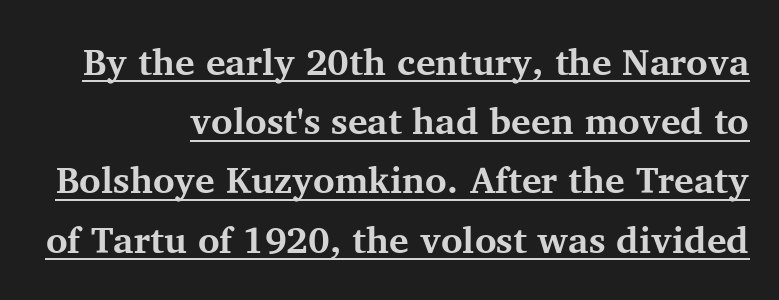
{"serif": "yes", "italic": "no", "bold": "yes", "weight": "bold", "width": "normal", "stroke_contrast": "medium", "x_height": "medium", "monospaced": "no", "underline": "yes", "align": "right", "line_spacing": "normal", "line_spacing_ratio": 1.6, "letter_spacing": "normal", "letter_spacing_em": 0.0, "glyph_px": 37}
